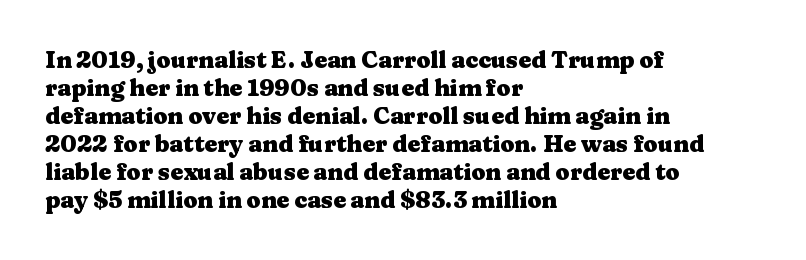
The image shows 23 px bold type, upright; set left-aligned, line spacing 1.22x, normal letter spacing, not underlined.
